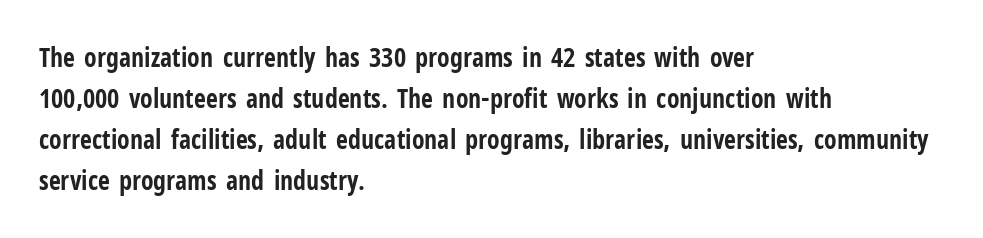
{"italic": "no", "bold": "yes", "underline": "no", "align": "left", "line_spacing": "normal", "line_spacing_ratio": 1.58, "letter_spacing": "normal", "letter_spacing_em": 0.0, "glyph_px": 26}
